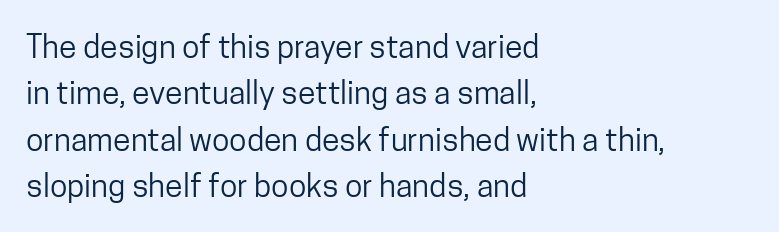
Q: Is the text bold? A: No.
Q: Is the text italic (slanted)? A: No, it is upright.
Q: Is the typeface a serif or a sans-serif typeface? A: Sans-serif.
Q: Is the text underlined? A: No.
Q: How is the paragraph aligned? A: Left-aligned.
Q: Is the spacing between letters normal or unusually wide? A: Normal.
Q: Is the spacing between lines tight, normal or loose? A: Normal.
Q: Width (condensed, normal, or wide)? A: Condensed.
Q: Stroke contrast? A: Low.
Q: x-height? A: Medium.
Q: Monospaced? A: No.
